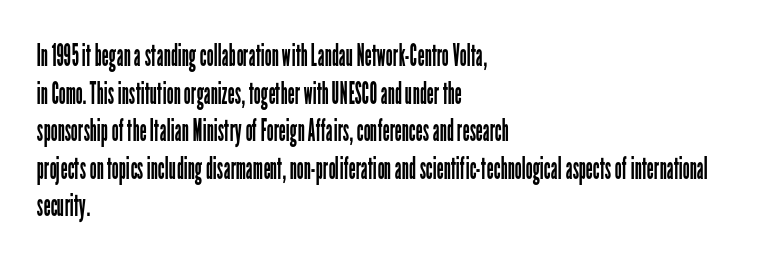
{"serif": "no", "italic": "no", "bold": "no", "weight": "regular", "width": "condensed", "stroke_contrast": "low", "x_height": "medium", "monospaced": "no", "underline": "no", "align": "left", "line_spacing_ratio": 1.21, "letter_spacing": "normal", "letter_spacing_em": 0.0, "glyph_px": 31}
